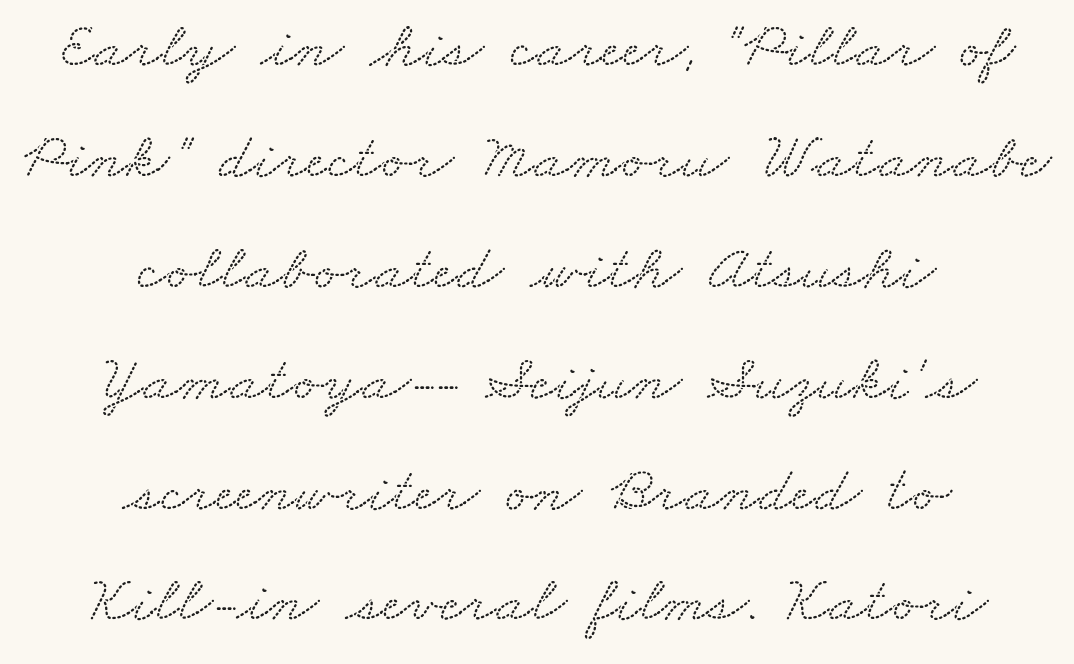
The image shows 66 px wide serif type; set centered, normal line spacing (1.68x), normal letter spacing, not underlined; low stroke contrast and a small x-height.
